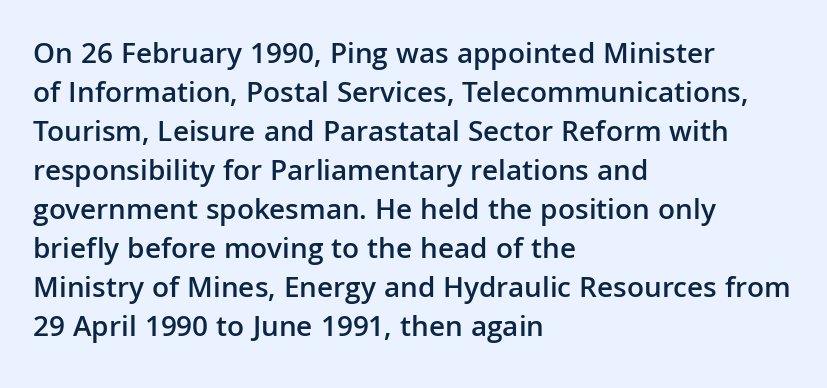
The font's upright variant was chosen for this text. Notice how descenders clear the ascenders below comfortably — that's standard leading. This rendering employs a face without finishing strokes, i.e., a sans-serif. The face used here is proportionally spaced, like ordinary book or web type. In terms of letterspacing, this is plain default setting.
